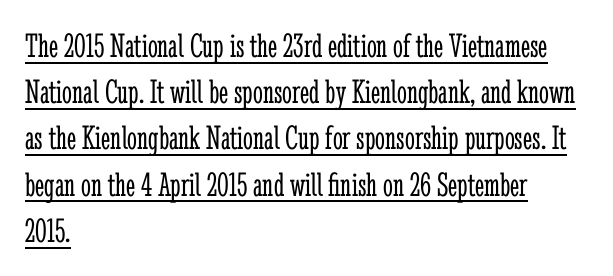
The image shows 35 px light, condensed serif type, upright; set left-aligned, normal line spacing (1.32x), normal letter spacing, underlined; low stroke contrast and a medium x-height.
